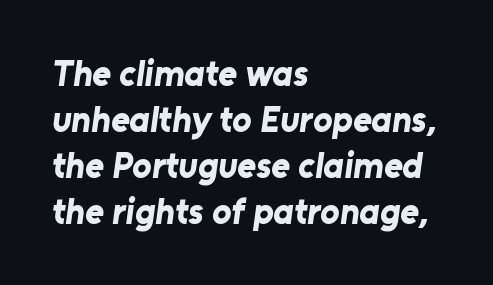
The image shows 36 px bold sans-serif type; set left-aligned, normal line spacing (1.28x), normal letter spacing, not underlined; low stroke contrast and a medium x-height.
